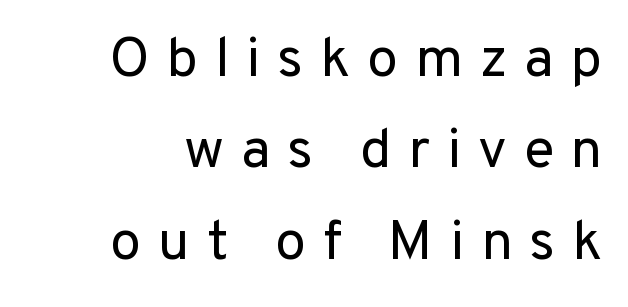
Lines of text with bare space underneath. These lines sit exactly where default settings would place them. The typography opts for an upright posture over an oblique one. Letterform terminals end flat and unadorned throughout the passage.
